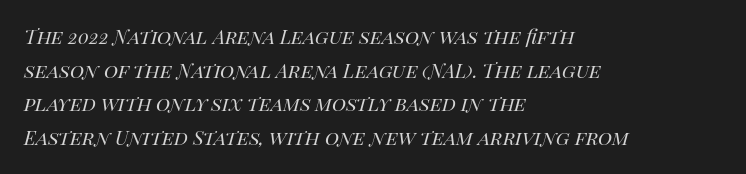
The letters look calm and open, with moderate or lighter stems. Underlining? Definitely not there. The typesetter chose a ragged-right arrangement here. The glyphs look as if they've been sheared to an angle. A typesetter would call this zero additional tracking. Summary of vertical rhythm: regular, with standard interline spacing.
